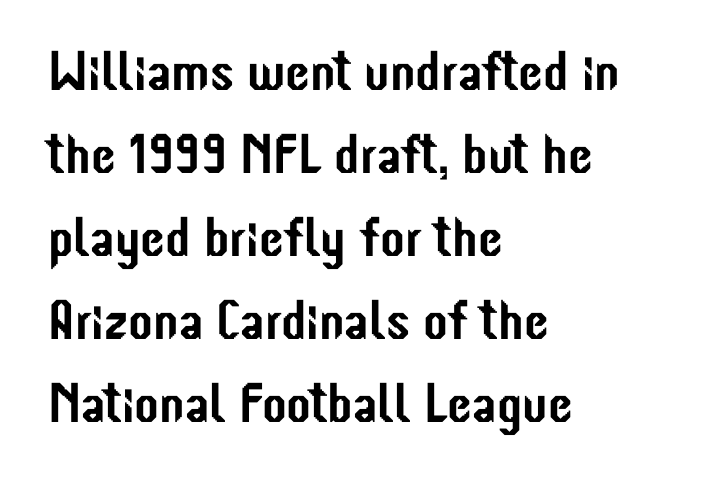
The image shows 56 px condensed sans-serif type, upright; set left-aligned, normal line spacing (1.48x), normal letter spacing, not underlined; low stroke contrast and a medium x-height.
